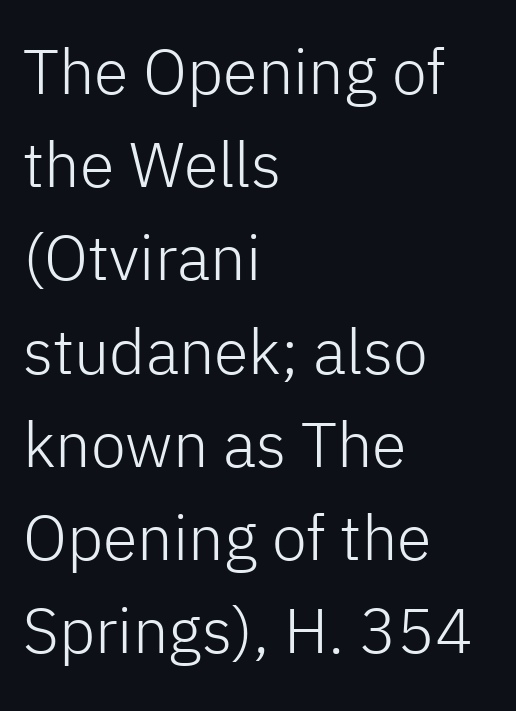
{"serif": "no", "italic": "no", "bold": "no", "weight": "light", "width": "normal", "stroke_contrast": "low", "x_height": "medium", "monospaced": "no", "underline": "no", "align": "left", "line_spacing": "normal", "line_spacing_ratio": 1.48, "letter_spacing": "normal", "letter_spacing_em": 0.0, "glyph_px": 63}
